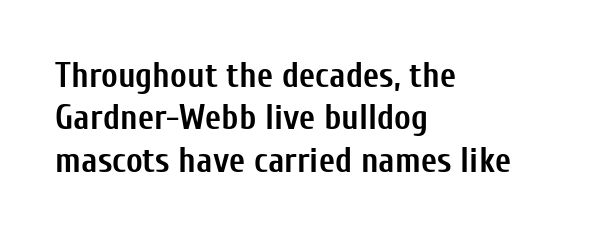
Q: Is the text bold? A: Yes.
Q: Is the text italic (slanted)? A: No, it is upright.
Q: Is the typeface a serif or a sans-serif typeface? A: Sans-serif.
Q: Is the text underlined? A: No.
Q: How is the paragraph aligned? A: Left-aligned.
Q: Is the spacing between letters normal or unusually wide? A: Normal.
Q: Width (condensed, normal, or wide)? A: Condensed.
Q: Stroke contrast? A: Low.
Q: x-height? A: Medium.
Q: Monospaced? A: No.
